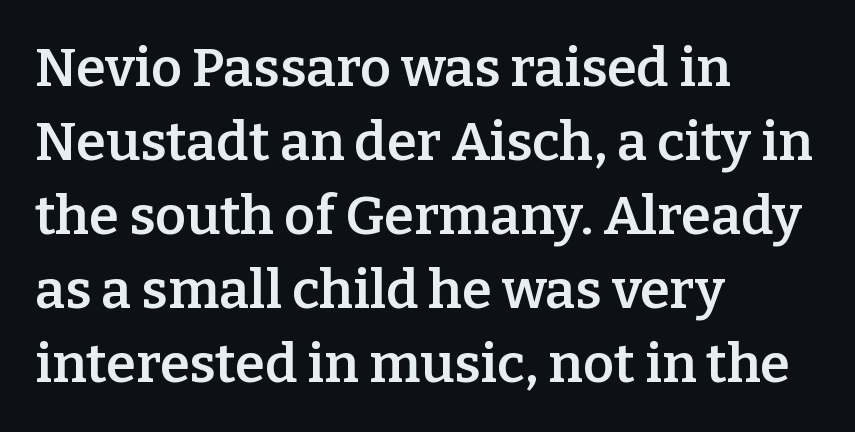
The image shows 54 px semibold serif type, upright; set left-aligned, normal line spacing (1.37x), normal letter spacing, not underlined; low stroke contrast and a medium x-height.
